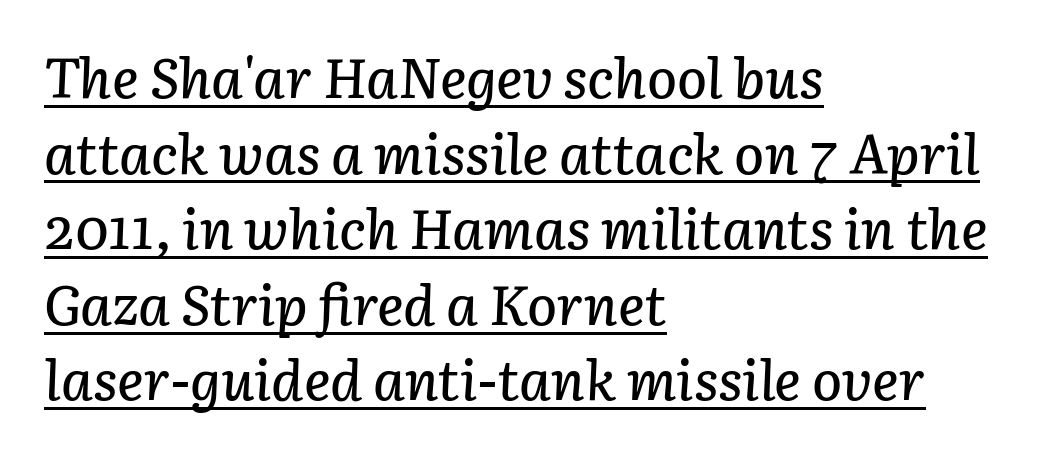
Between one letter and the next there's only the usual sliver of space. The face used here has a pronounced slope to its letters. The line-height multiplier appears to be the usual default. Casual observation: everything's shoved over to the left. Descenders here cross a horizontal rule under the line.
